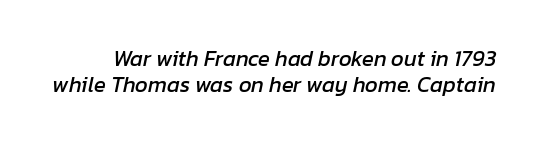
Q: Is the text italic (slanted)? A: Yes, it leans right by about 12 degrees.
Q: Is the text underlined? A: No.
Q: Is the spacing between letters normal or unusually wide? A: Normal.
